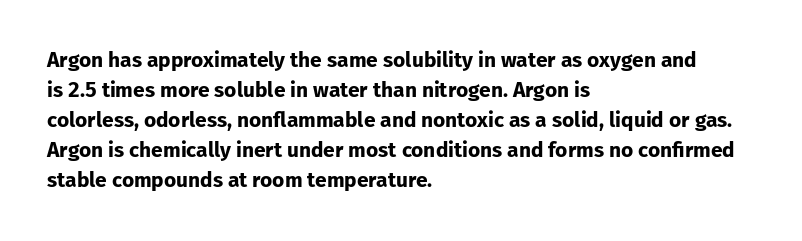
The image shows 21 px bold type, upright; set left-aligned, normal line spacing (1.43x), normal letter spacing, not underlined.
